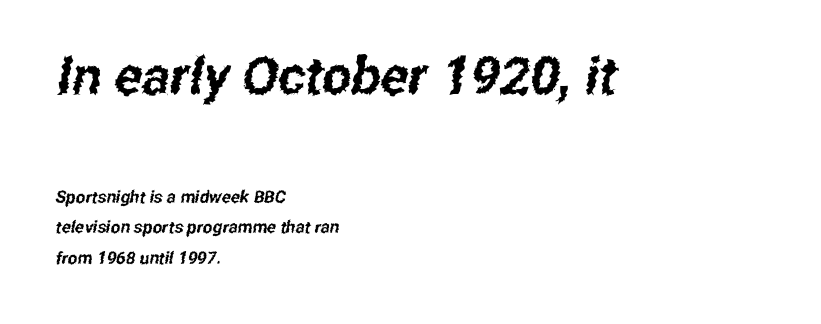
The image shows 52 px condensed sans-serif type; set left-aligned, line spacing 1.79x, normal letter spacing, not underlined; the first (top) block is 3.06x larger; low stroke contrast and a medium x-height.
